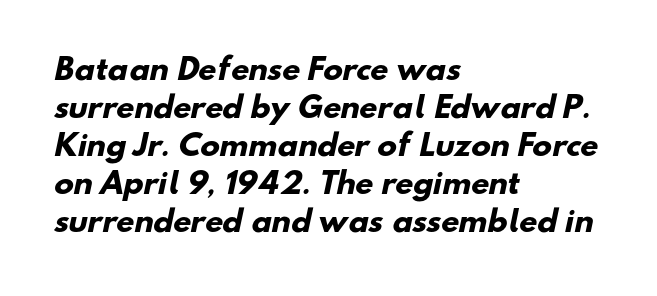
Q: Is the text bold? A: Yes.
Q: Is the typeface a serif or a sans-serif typeface? A: Sans-serif.
Q: Is the text underlined? A: No.
Q: How is the paragraph aligned? A: Left-aligned.
Q: Is the spacing between letters normal or unusually wide? A: Normal.
Q: Is the spacing between lines tight, normal or loose? A: Normal.
Q: Width (condensed, normal, or wide)? A: Normal.
Q: Stroke contrast? A: Low.
Q: x-height? A: Small.
Q: Monospaced? A: No.
